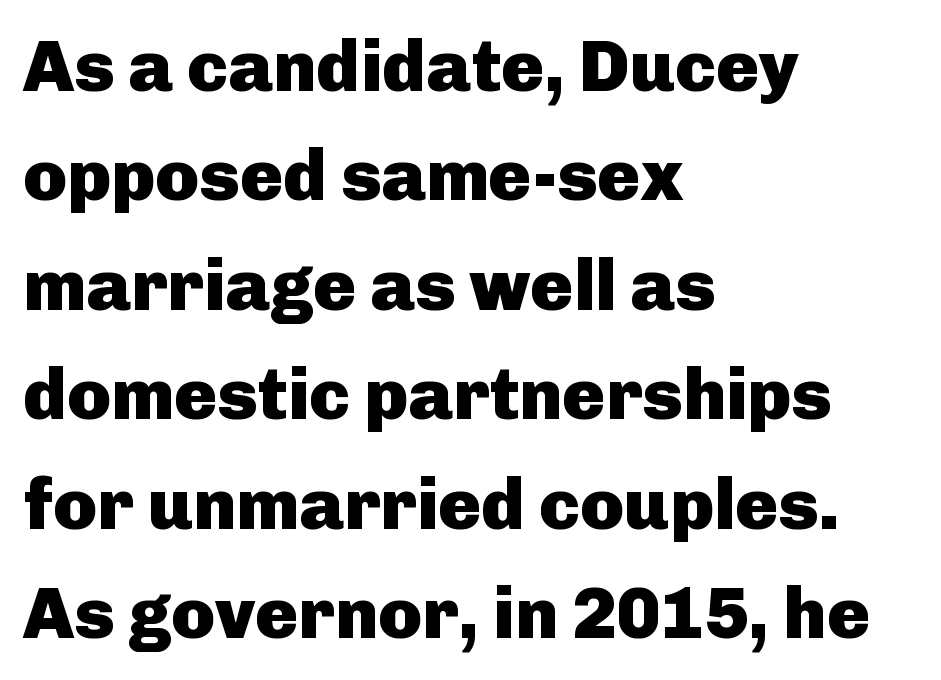
Character widths vary here, with narrow letters taking less room than wide ones. The words here are not underlined. These lines are set flush left with a ragged right edge. Look at the bottom of the vertical strokes: they stop flat, with no serifs. These lines keep a tight, regular rhythm from letter to letter.
